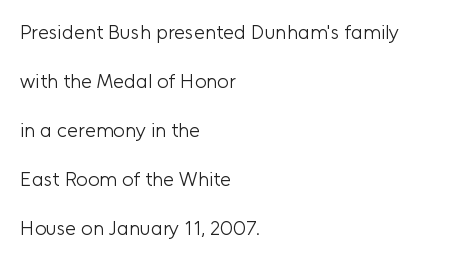
{"italic": "no", "bold": "no", "underline": "no", "align": "left", "line_spacing": "loose", "line_spacing_ratio": 2.45, "letter_spacing": "normal", "letter_spacing_em": 0.0, "glyph_px": 20}
